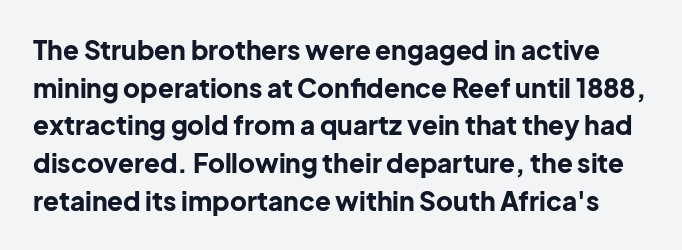
The image shows 26 px bold type, upright; set normal line spacing (1.45x), normal letter spacing, not underlined.
